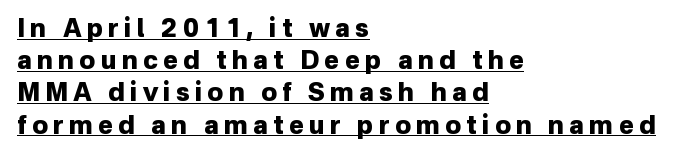
{"italic": "no", "bold": "yes", "underline": "yes", "align": "left", "line_spacing": "normal", "line_spacing_ratio": 1.29, "letter_spacing": "wide", "letter_spacing_em": 0.21, "glyph_px": 25}
